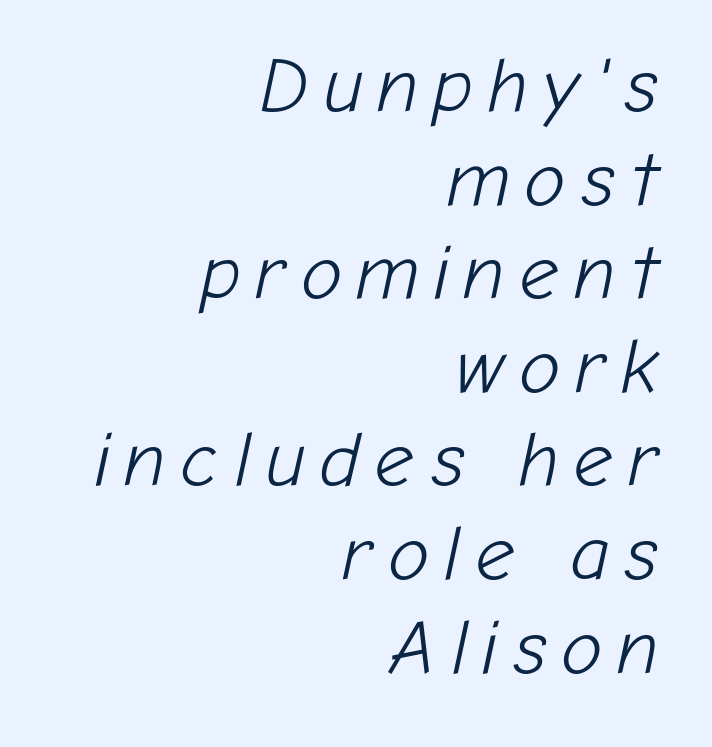
{"italic": "yes", "lean": "right", "slant_degrees": 12, "bold": "no", "weight": "light", "width": "normal", "stroke_contrast": "low", "x_height": "medium", "monospaced": "no", "underline": "no", "align": "right", "line_spacing_ratio": 1.2, "glyph_px": 78}
